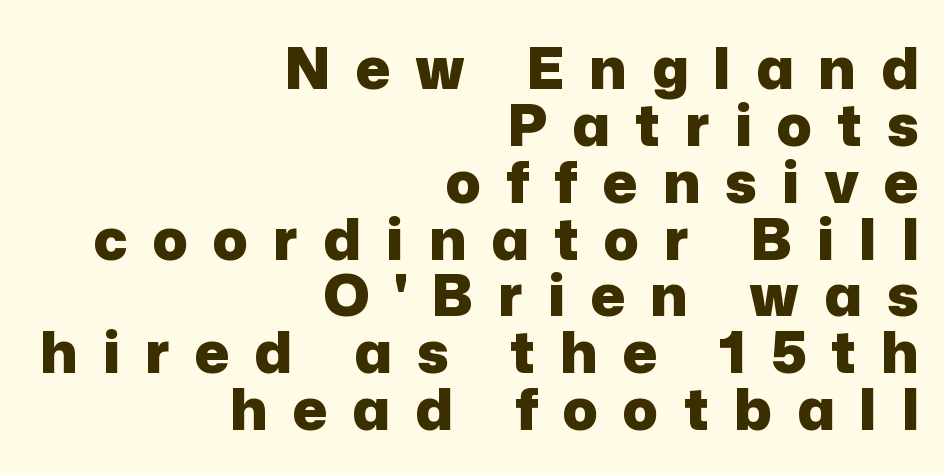
{"serif": "no", "italic": "no", "bold": "yes", "weight": "heavy", "width": "normal", "stroke_contrast": "low", "x_height": "medium", "monospaced": "no", "underline": "no", "align": "right", "line_spacing": "tight", "line_spacing_ratio": 0.98, "letter_spacing": "wide", "letter_spacing_em": 0.43, "glyph_px": 58}
